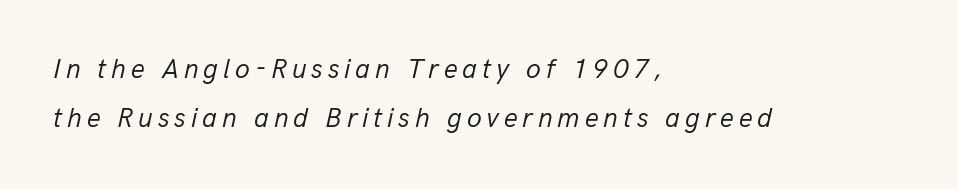
The face used here has a pronounced slope to its letters. The passage shown is not bold in any degree. The setting favours the left margin, as ordinary paragraphs usually do. Nobody drew a line under any word here.
